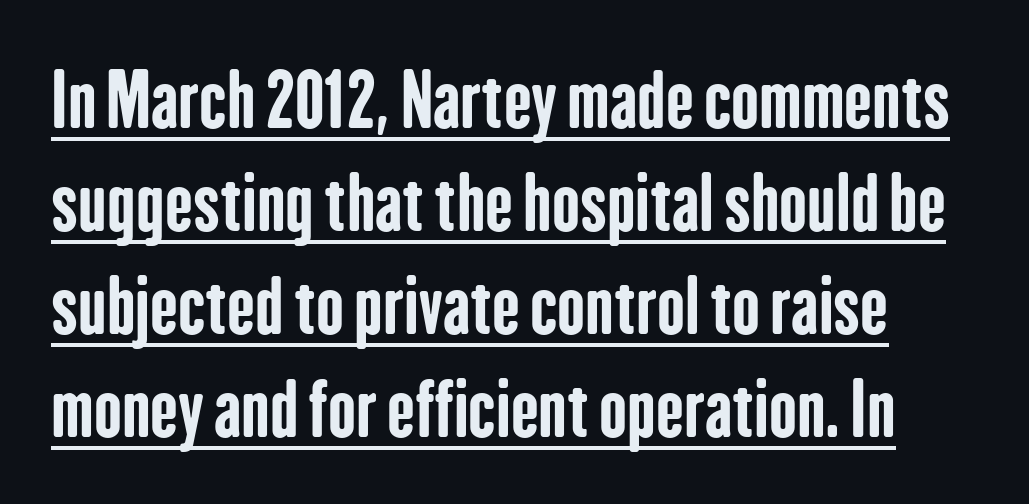
{"serif": "no", "italic": "no", "bold": "yes", "weight": "bold", "width": "condensed", "stroke_contrast": "low", "x_height": "medium", "monospaced": "no", "underline": "yes", "line_spacing": "normal", "line_spacing_ratio": 1.39, "letter_spacing": "normal", "letter_spacing_em": 0.0, "glyph_px": 74}
